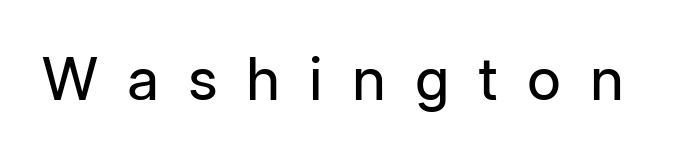
The image shows 59 px regular-weight sans-serif type, upright; set unusually wide letter spacing (+0.49 em), not underlined; low stroke contrast and a medium x-height.
